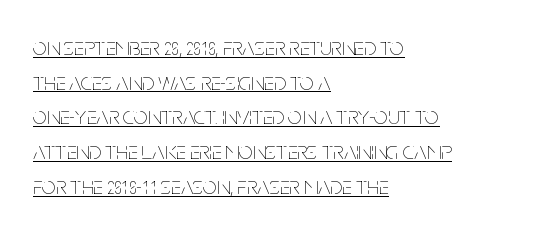
{"italic": "no", "bold": "no", "underline": "yes", "align": "left", "line_spacing": "normal", "line_spacing_ratio": 1.39, "letter_spacing": "normal", "letter_spacing_em": 0.0, "glyph_px": 25}
